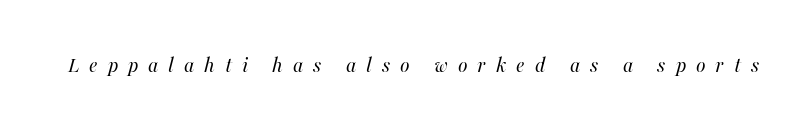
The image shows 22 px text type, italic (leaning right); set unusually wide letter spacing (+0.45 em), not underlined.
